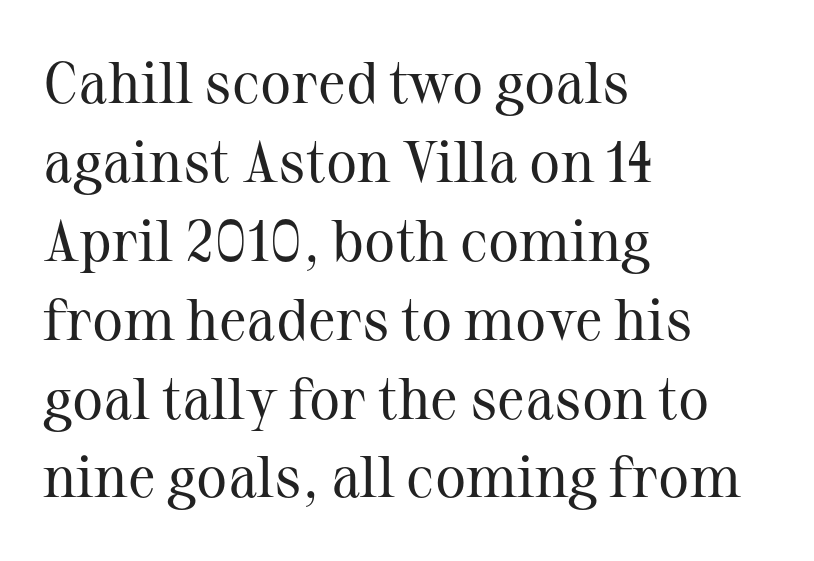
Q: Is the text bold? A: No.
Q: Is the text italic (slanted)? A: No, it is upright.
Q: Is the typeface a serif or a sans-serif typeface? A: Serif.
Q: Is the text underlined? A: No.
Q: How is the paragraph aligned? A: Left-aligned.
Q: Is the spacing between letters normal or unusually wide? A: Normal.
Q: Is the spacing between lines tight, normal or loose? A: Normal.
Q: Width (condensed, normal, or wide)? A: Normal.
Q: Stroke contrast? A: Medium.
Q: x-height? A: Medium.
Q: Monospaced? A: No.
